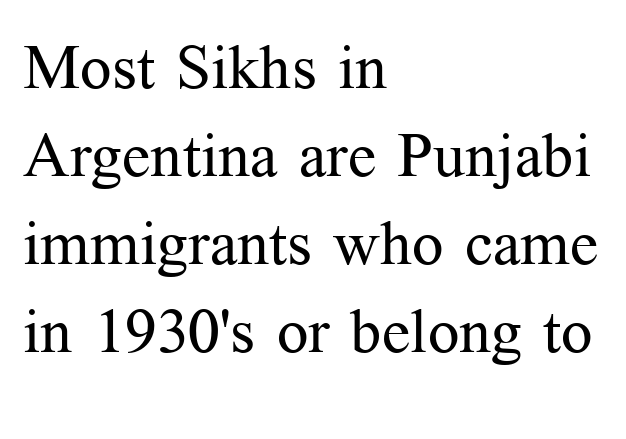
Q: Is the text bold? A: No.
Q: Is the text italic (slanted)? A: No, it is upright.
Q: Is the typeface a serif or a sans-serif typeface? A: Serif.
Q: Is the text underlined? A: No.
Q: How is the paragraph aligned? A: Left-aligned.
Q: Is the spacing between letters normal or unusually wide? A: Normal.
Q: Is the spacing between lines tight, normal or loose? A: Normal.
Q: Width (condensed, normal, or wide)? A: Normal.
Q: Stroke contrast? A: Medium.
Q: x-height? A: Medium.
Q: Monospaced? A: No.
